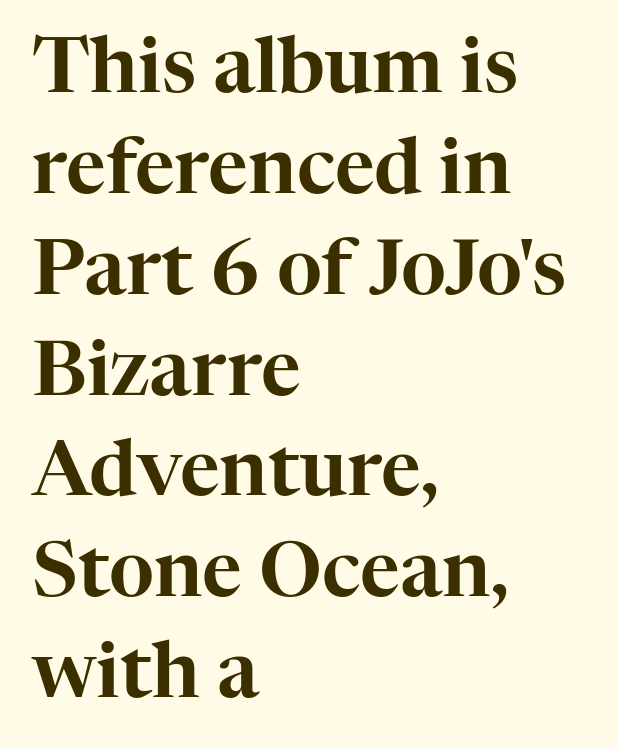
Think of a printed novel: that variable character pitch is what you see here. The foot of each line stays bare and open. This block has exactly the height ordinary leading produces. The gaps between neighbouring characters are ordinary and unremarkable.
